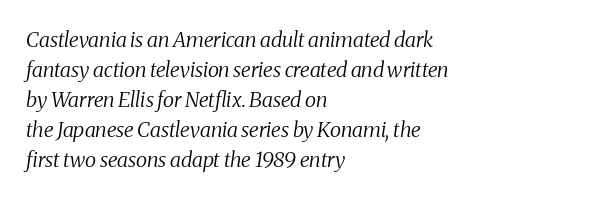
Q: Is the text bold? A: No.
Q: Is the text italic (slanted)? A: Yes, it leans right by about 8 degrees.
Q: Is the text underlined? A: No.
Q: How is the paragraph aligned? A: Left-aligned.
Q: Is the spacing between letters normal or unusually wide? A: Normal.
Q: Is the spacing between lines tight, normal or loose? A: Normal.
